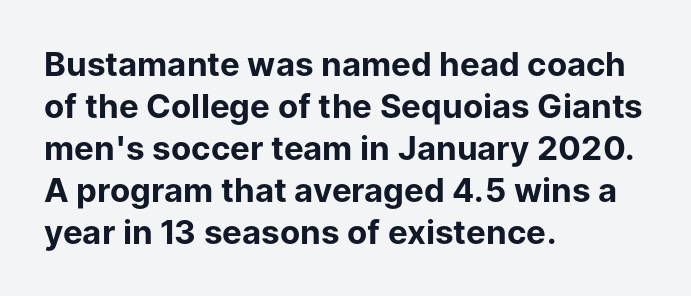
Q: Is the text bold? A: Yes.
Q: Is the text italic (slanted)? A: No, it is upright.
Q: Is the typeface a serif or a sans-serif typeface? A: Sans-serif.
Q: Is the text underlined? A: No.
Q: How is the paragraph aligned? A: Left-aligned.
Q: Is the spacing between letters normal or unusually wide? A: Normal.
Q: Is the spacing between lines tight, normal or loose? A: Normal.
Q: Width (condensed, normal, or wide)? A: Normal.
Q: Stroke contrast? A: Low.
Q: x-height? A: Medium.
Q: Monospaced? A: No.
